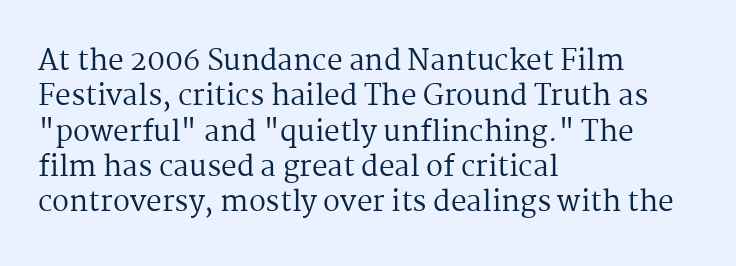
The space directly below the letters is spotless. Line beginnings align vertically; line endings do not. There is no visible air inserted between adjacent glyphs. Each stroke keeps to a modest, everyday thickness or less. The rows are spaced the way most documents space them.
